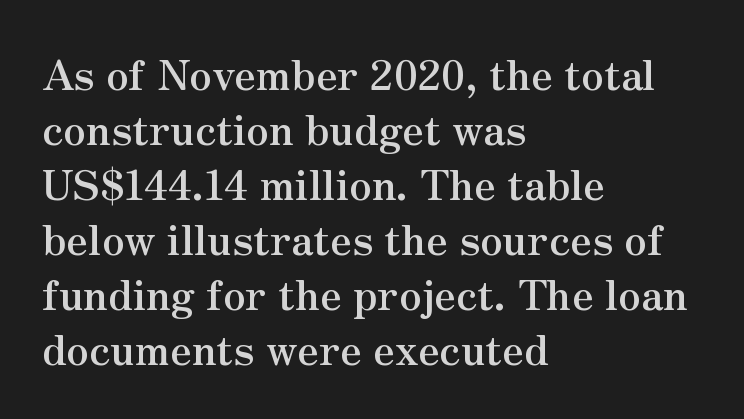
{"serif": "yes", "italic": "no", "bold": "yes", "weight": "semibold", "width": "normal", "stroke_contrast": "medium", "x_height": "small", "monospaced": "no", "underline": "no", "align": "left", "line_spacing": "normal", "line_spacing_ratio": 1.34, "letter_spacing": "normal", "letter_spacing_em": 0.0, "glyph_px": 41}
